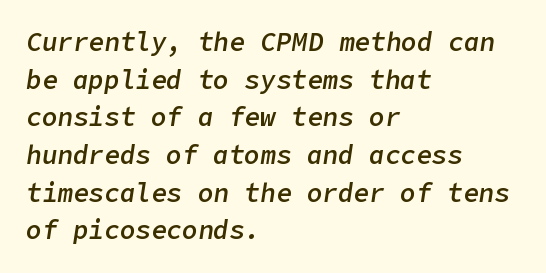
{"italic": "yes", "lean": "right", "slant_degrees": 9, "bold": "semi", "underline": "no", "align": "left", "line_spacing": "normal", "line_spacing_ratio": 1.45, "letter_spacing": "normal", "letter_spacing_em": 0.0, "glyph_px": 26}
